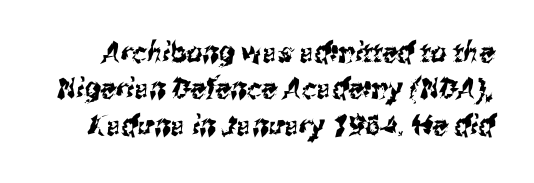
{"serif": "no", "width": "condensed", "stroke_contrast": "medium", "x_height": "medium", "monospaced": "no", "underline": "no", "line_spacing": "normal", "line_spacing_ratio": 1.3, "letter_spacing": "normal", "letter_spacing_em": 0.0, "glyph_px": 28}
